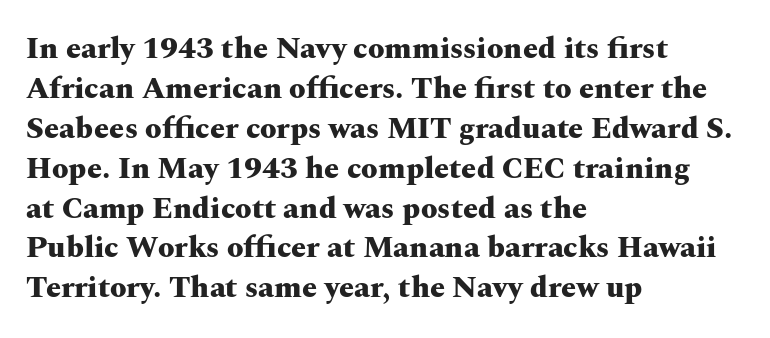
{"serif": "yes", "italic": "no", "bold": "yes", "weight": "heavy", "width": "wide", "stroke_contrast": "medium", "x_height": "medium", "monospaced": "no", "underline": "no", "align": "left", "line_spacing": "normal", "line_spacing_ratio": 1.33, "letter_spacing": "normal", "letter_spacing_em": 0.0, "glyph_px": 30}
